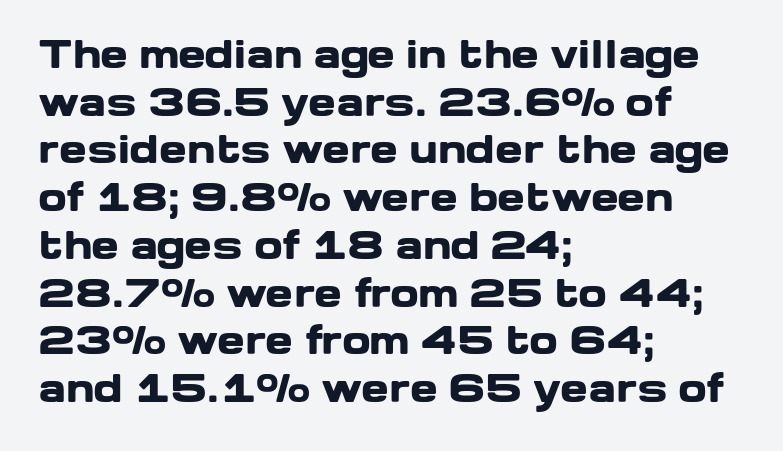
Q: Is the text bold? A: Yes.
Q: Is the text italic (slanted)? A: No, it is upright.
Q: Is the typeface a serif or a sans-serif typeface? A: Sans-serif.
Q: Is the text underlined? A: No.
Q: How is the paragraph aligned? A: Left-aligned.
Q: Is the spacing between letters normal or unusually wide? A: Normal.
Q: Is the spacing between lines tight, normal or loose? A: Normal.
Q: Width (condensed, normal, or wide)? A: Wide.
Q: Stroke contrast? A: Low.
Q: x-height? A: Medium.
Q: Monospaced? A: No.
